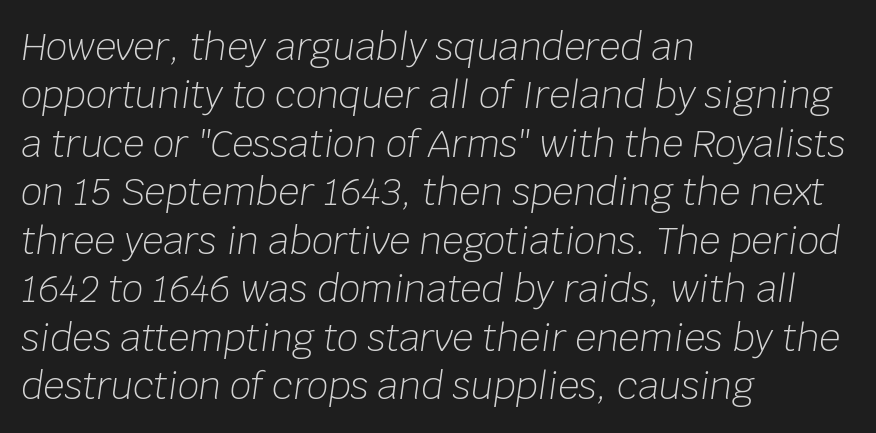
{"italic": "yes", "lean": "right", "slant_degrees": 8, "bold": "no", "weight": "light", "width": "normal", "stroke_contrast": "low", "x_height": "large", "monospaced": "no", "underline": "no", "align": "left", "line_spacing": "normal", "line_spacing_ratio": 1.31, "letter_spacing": "normal", "letter_spacing_em": 0.0, "glyph_px": 37}
